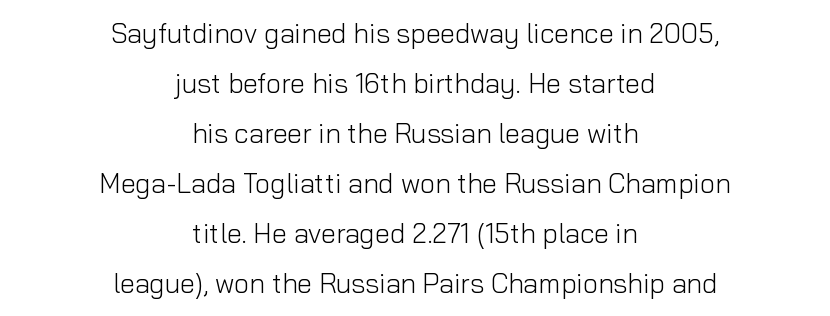
The image shows 27 px text type, upright; set centered, line spacing 1.85x, normal letter spacing, not underlined.
